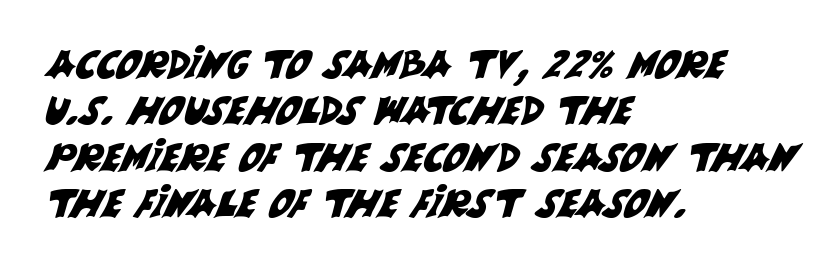
{"serif": "no", "width": "normal", "stroke_contrast": "medium", "x_height": "large", "monospaced": "no", "underline": "no", "align": "left", "line_spacing_ratio": 1.22, "letter_spacing": "normal", "letter_spacing_em": 0.0, "glyph_px": 38}
